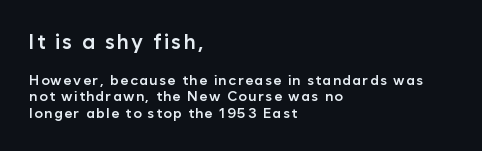
Q: Is the text bold? A: Semi-bold.
Q: Is the text italic (slanted)? A: No, it is upright.
Q: Is the text underlined? A: No.
Q: How is the paragraph aligned? A: Left-aligned.
Q: Which block of text is set in a larger size, the first (top) or the second (bottom)? A: The first (top) one.
